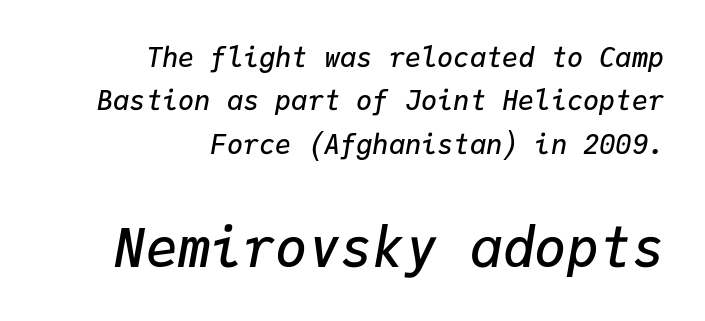
Q: Is the text bold? A: Semi-bold.
Q: Is the text italic (slanted)? A: Yes, it leans right by about 9 degrees.
Q: Is the text underlined? A: No.
Q: How is the paragraph aligned? A: Right-aligned.
Q: Is the spacing between letters normal or unusually wide? A: Normal.
Q: Is the spacing between lines tight, normal or loose? A: Normal.
Q: Which block of text is set in a larger size, the first (top) or the second (bottom)? A: The second (bottom) one.
Q: Width (condensed, normal, or wide)? A: Normal.
Q: Stroke contrast? A: Low.
Q: x-height? A: Medium.
Q: Monospaced? A: Yes.
